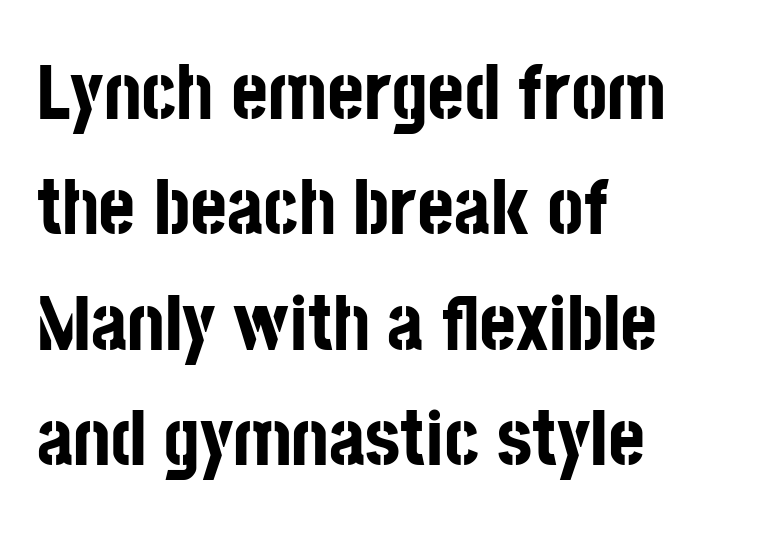
{"serif": "no", "italic": "no", "bold": "yes", "weight": "bold", "width": "condensed", "stroke_contrast": "low", "x_height": "large", "monospaced": "no", "underline": "no", "align": "left", "line_spacing": "normal", "line_spacing_ratio": 1.46, "letter_spacing": "normal", "letter_spacing_em": 0.0, "glyph_px": 79}
